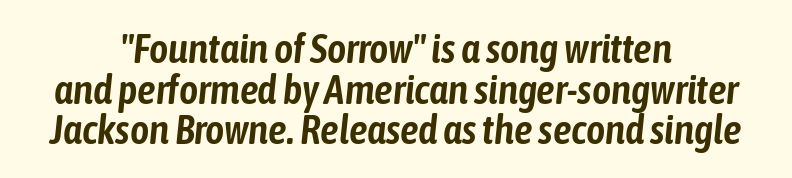
The image shows 41 px condensed type, italic (leaning right); set centered, tight line spacing (0.99x), normal letter spacing, not underlined; low stroke contrast and a medium x-height.
